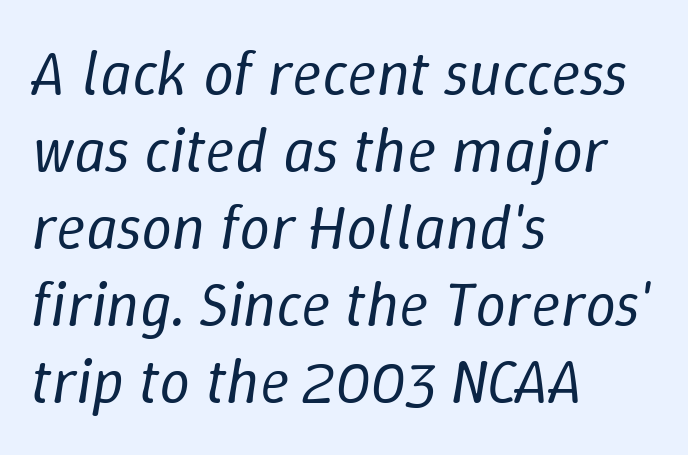
{"italic": "yes", "lean": "right", "slant_degrees": 9, "bold": "no", "weight": "regular", "width": "normal", "stroke_contrast": "low", "x_height": "medium", "monospaced": "no", "underline": "no", "align": "left", "line_spacing_ratio": 1.24, "letter_spacing": "normal", "letter_spacing_em": 0.0, "glyph_px": 62}
